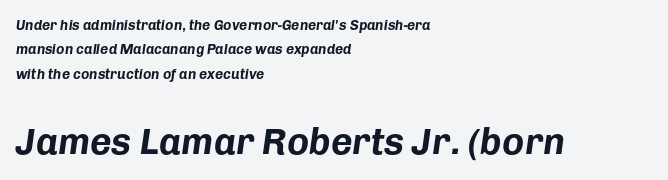
The image shows 37 px bold type, italic (leaning right); set left-aligned, line spacing 1.74x, normal letter spacing, not underlined; the second (bottom) block is 2.64x larger; low stroke contrast and a medium x-height.
